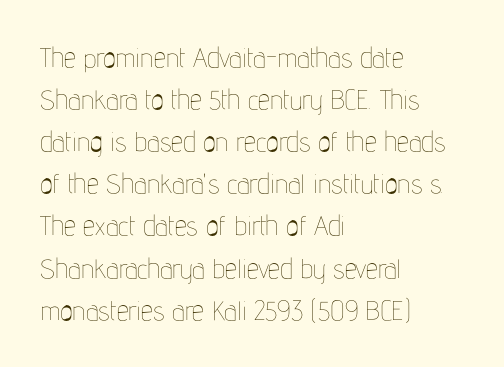
The image shows 27 px text type, upright; set left-aligned, normal line spacing (1.56x), normal letter spacing, not underlined.
